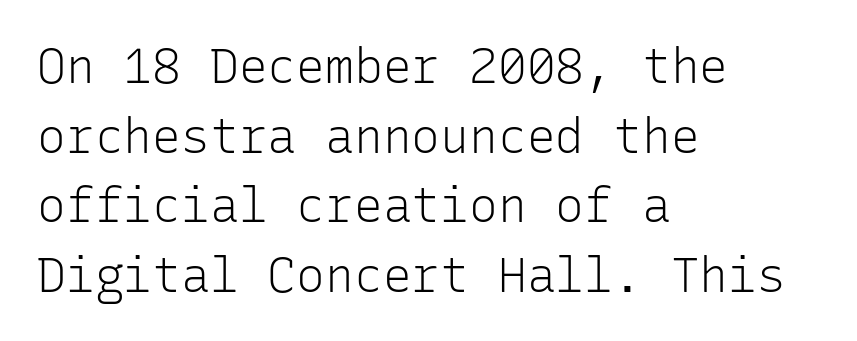
Q: Is the text bold? A: No.
Q: Is the text italic (slanted)? A: No, it is upright.
Q: Is the typeface a serif or a sans-serif typeface? A: Sans-serif.
Q: Is the text underlined? A: No.
Q: How is the paragraph aligned? A: Left-aligned.
Q: Is the spacing between letters normal or unusually wide? A: Normal.
Q: Is the spacing between lines tight, normal or loose? A: Normal.
Q: Width (condensed, normal, or wide)? A: Normal.
Q: Stroke contrast? A: Low.
Q: x-height? A: Medium.
Q: Monospaced? A: Yes.
